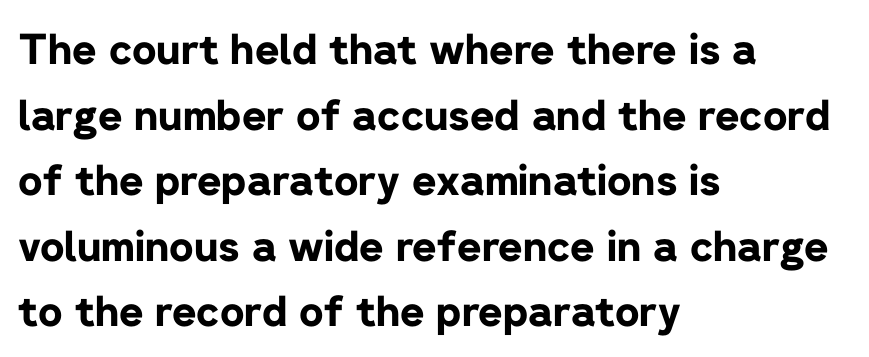
Q: Is the text bold? A: Yes.
Q: Is the text italic (slanted)? A: No, it is upright.
Q: Is the typeface a serif or a sans-serif typeface? A: Sans-serif.
Q: Is the text underlined? A: No.
Q: How is the paragraph aligned? A: Left-aligned.
Q: Is the spacing between letters normal or unusually wide? A: Normal.
Q: Is the spacing between lines tight, normal or loose? A: Normal.
Q: Width (condensed, normal, or wide)? A: Normal.
Q: Stroke contrast? A: Low.
Q: x-height? A: Medium.
Q: Monospaced? A: No.
